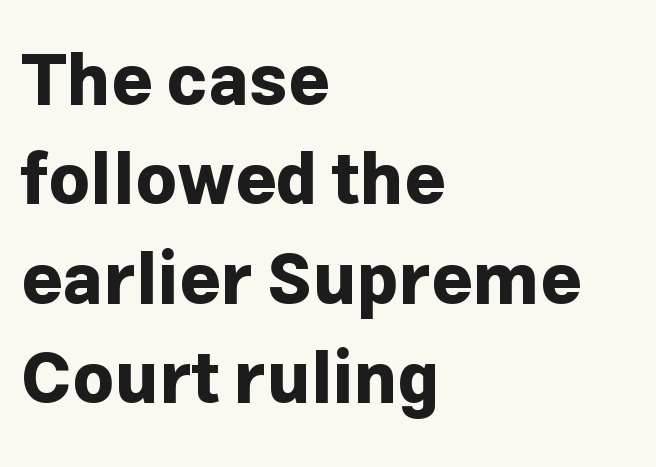
Q: Is the text bold? A: Yes.
Q: Is the text italic (slanted)? A: No, it is upright.
Q: Is the typeface a serif or a sans-serif typeface? A: Sans-serif.
Q: Is the text underlined? A: No.
Q: How is the paragraph aligned? A: Left-aligned.
Q: Is the spacing between letters normal or unusually wide? A: Normal.
Q: Is the spacing between lines tight, normal or loose? A: Normal.
Q: Width (condensed, normal, or wide)? A: Normal.
Q: Stroke contrast? A: Low.
Q: x-height? A: Medium.
Q: Monospaced? A: No.
